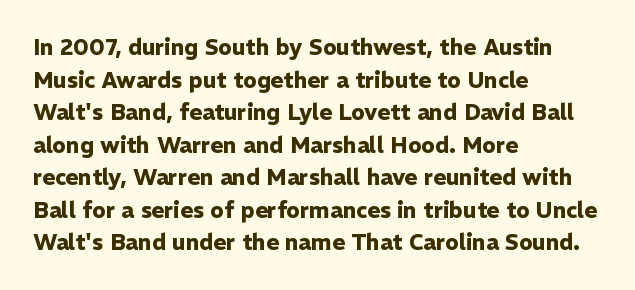
Q: Is the text bold? A: Yes.
Q: Is the text italic (slanted)? A: No, it is upright.
Q: Is the text underlined? A: No.
Q: How is the paragraph aligned? A: Left-aligned.
Q: Is the spacing between letters normal or unusually wide? A: Normal.
Q: Is the spacing between lines tight, normal or loose? A: Normal.
